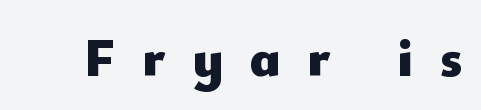
Q: Is the text bold? A: Yes.
Q: Is the text italic (slanted)? A: No, it is upright.
Q: Is the typeface a serif or a sans-serif typeface? A: Sans-serif.
Q: Is the text underlined? A: No.
Q: Is the spacing between letters normal or unusually wide? A: Unusually wide.
Q: Width (condensed, normal, or wide)? A: Normal.
Q: Stroke contrast? A: Low.
Q: x-height? A: Small.
Q: Monospaced? A: No.
